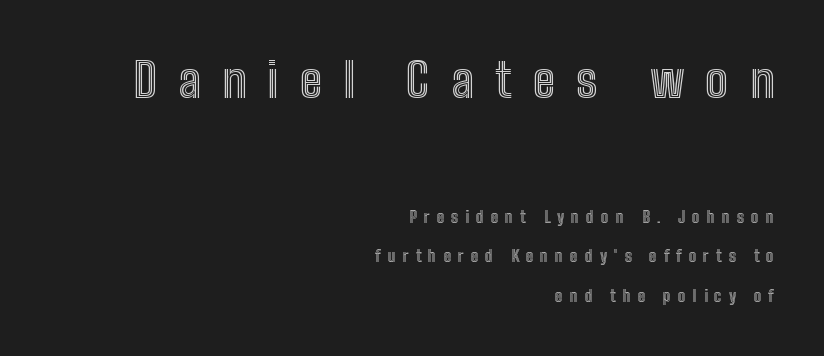
{"italic": "no", "width": "condensed", "x_height": "medium", "monospaced": "no", "underline": "no", "align": "right", "line_spacing": "loose", "line_spacing_ratio": 2.47, "letter_spacing": "wide", "letter_spacing_em": 0.44, "larger_block": "first", "size_ratio": 3.0, "glyph_px": 48}
